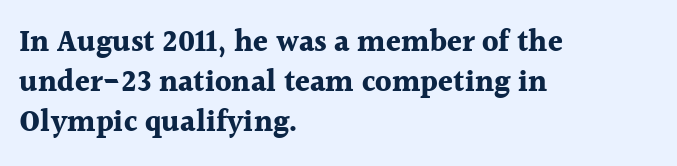
The image shows 30 px bold serif type, upright; set left-aligned, normal line spacing (1.33x), normal letter spacing, not underlined; a medium x-height.
